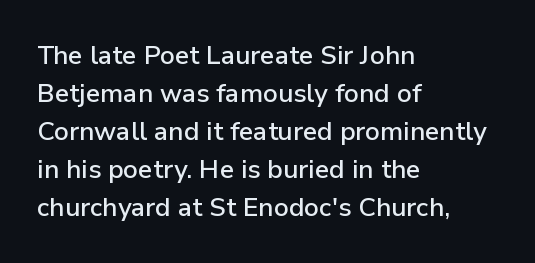
The image shows 26 px text type, upright; set left-aligned, normal line spacing (1.46x), normal letter spacing, not underlined.
